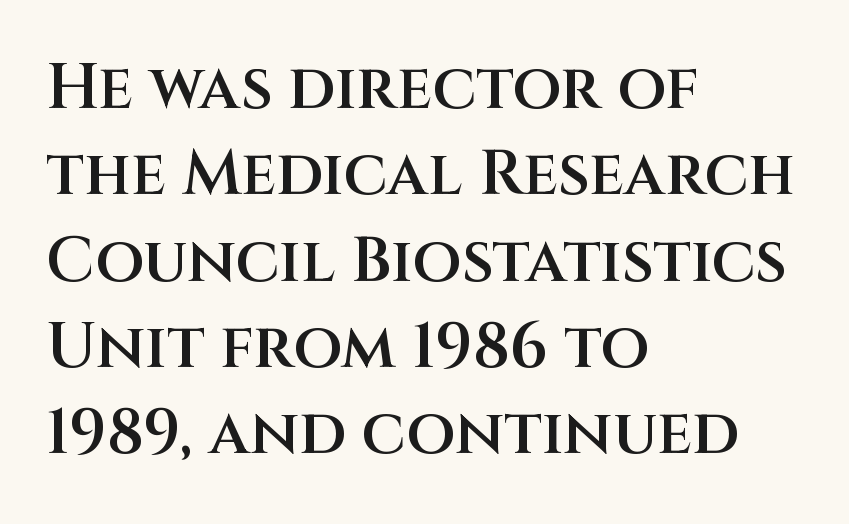
{"serif": "no", "italic": "no", "bold": "semi", "weight": "semibold", "width": "normal", "stroke_contrast": "medium", "x_height": "large", "monospaced": "no", "underline": "no", "align": "left", "line_spacing": "normal", "line_spacing_ratio": 1.37, "letter_spacing": "normal", "letter_spacing_em": 0.0, "glyph_px": 63}
